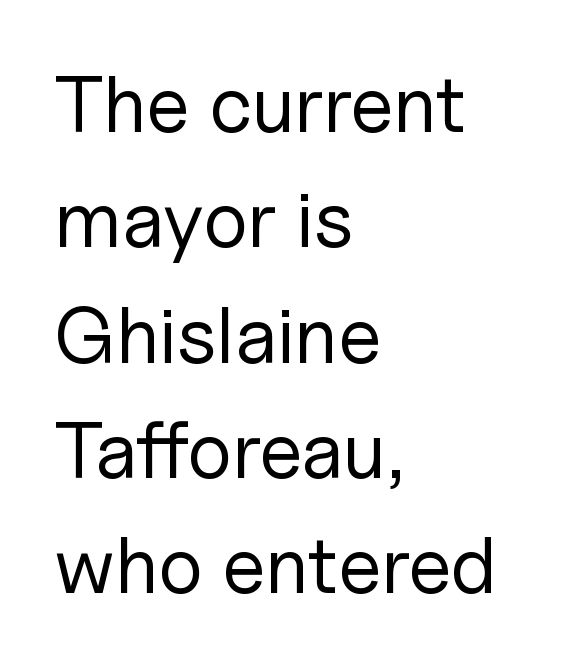
The image shows 79 px regular-weight sans-serif type, upright; set left-aligned, normal line spacing (1.46x), normal letter spacing, not underlined; low stroke contrast and a medium x-height.
